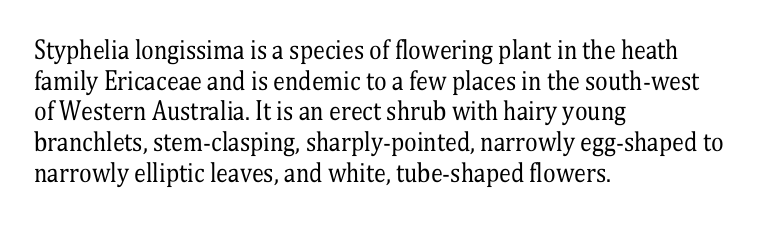
The image shows 24 px text type, upright; set left-aligned, normal line spacing (1.28x), normal letter spacing, not underlined.
